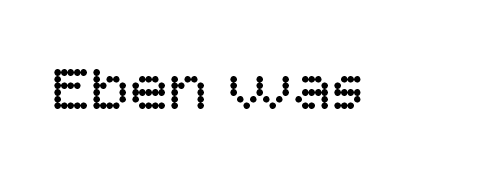
The rendering uses natural spacing where letterforms have individual widths. Here the glyphs are tracked normally, forming tight word shapes. Rendered with straight, roman letterforms. The characters display no serif detailing; their extremities are plain. The words here are not underlined.
